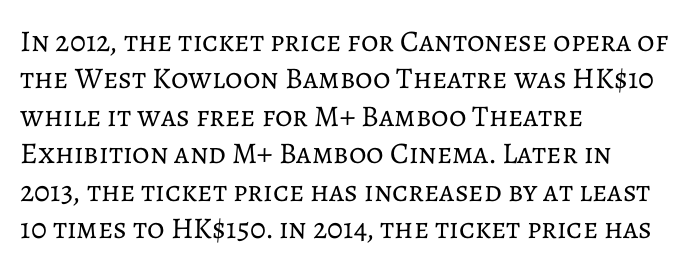
{"italic": "no", "bold": "no", "weight": "regular", "width": "normal", "stroke_contrast": "low", "x_height": "medium", "monospaced": "no", "underline": "no", "align": "left", "line_spacing": "normal", "line_spacing_ratio": 1.25, "letter_spacing": "normal", "letter_spacing_em": 0.0, "glyph_px": 30}
